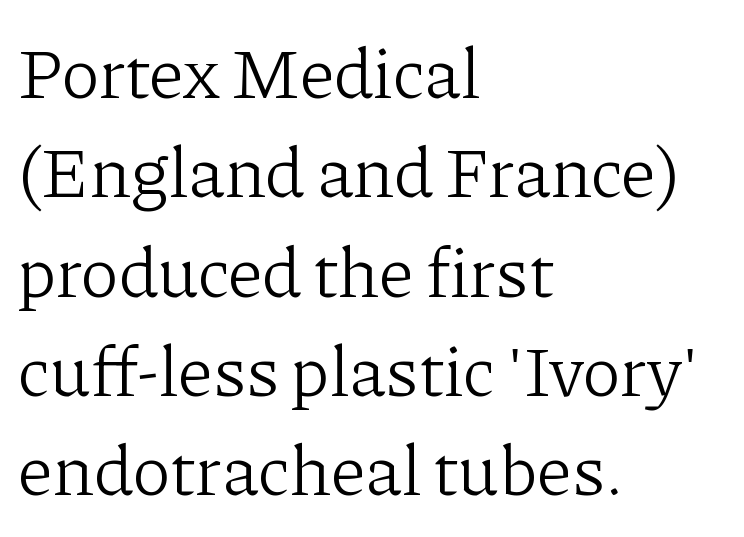
Q: Is the text bold? A: No.
Q: Is the text italic (slanted)? A: No, it is upright.
Q: Is the typeface a serif or a sans-serif typeface? A: Serif.
Q: Is the text underlined? A: No.
Q: How is the paragraph aligned? A: Left-aligned.
Q: Is the spacing between letters normal or unusually wide? A: Normal.
Q: Is the spacing between lines tight, normal or loose? A: Normal.
Q: Width (condensed, normal, or wide)? A: Normal.
Q: Stroke contrast? A: Low.
Q: x-height? A: Medium.
Q: Monospaced? A: No.
